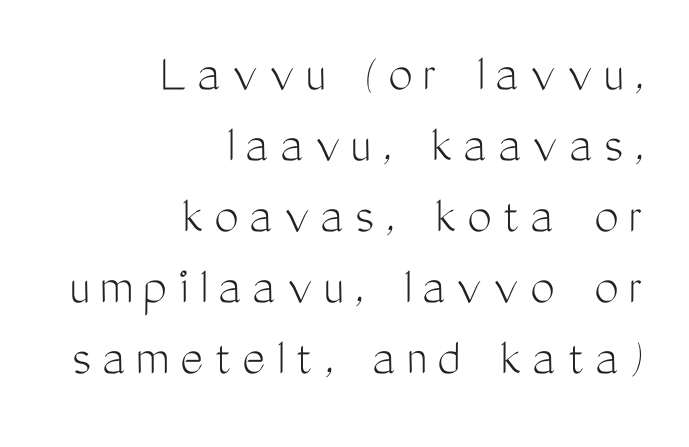
{"serif": "no", "italic": "no", "bold": "no", "weight": "light", "width": "condensed", "stroke_contrast": "medium", "x_height": "medium", "monospaced": "no", "underline": "no", "align": "right", "line_spacing": "normal", "line_spacing_ratio": 1.29, "glyph_px": 55}
